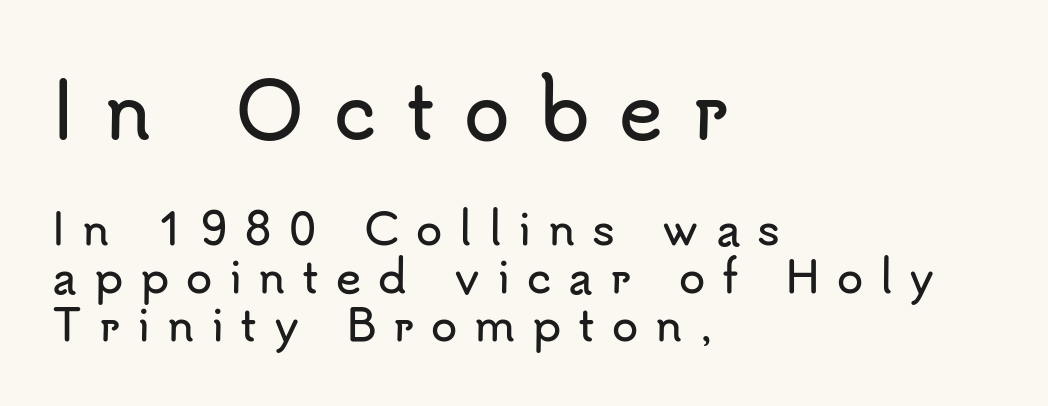
Q: Is the text italic (slanted)? A: No, it is upright.
Q: Is the typeface a serif or a sans-serif typeface? A: Sans-serif.
Q: Is the text underlined? A: No.
Q: How is the paragraph aligned? A: Left-aligned.
Q: Is the spacing between letters normal or unusually wide? A: Unusually wide.
Q: Is the spacing between lines tight, normal or loose? A: Tight.
Q: Which block of text is set in a larger size, the first (top) or the second (bottom)? A: The first (top) one.
Q: Width (condensed, normal, or wide)? A: Normal.
Q: Stroke contrast? A: Low.
Q: x-height? A: Small.
Q: Monospaced? A: No.
